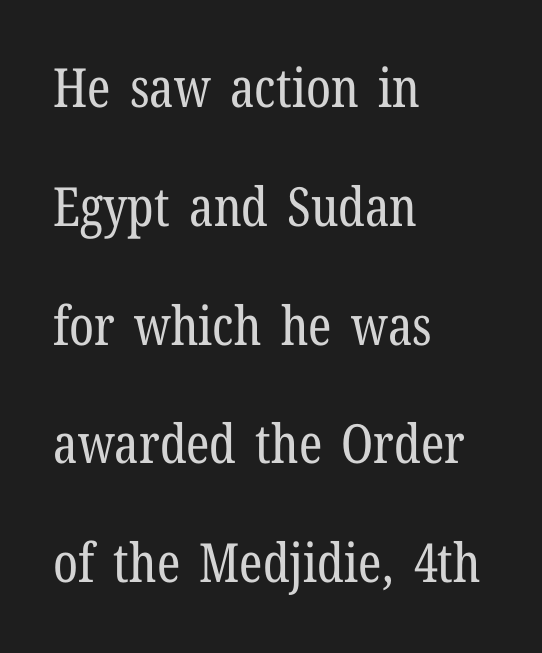
The image shows 54 px regular-weight, condensed serif type, upright; set left-aligned, loose line spacing (2.2x), normal letter spacing, not underlined; low stroke contrast and a medium x-height.
